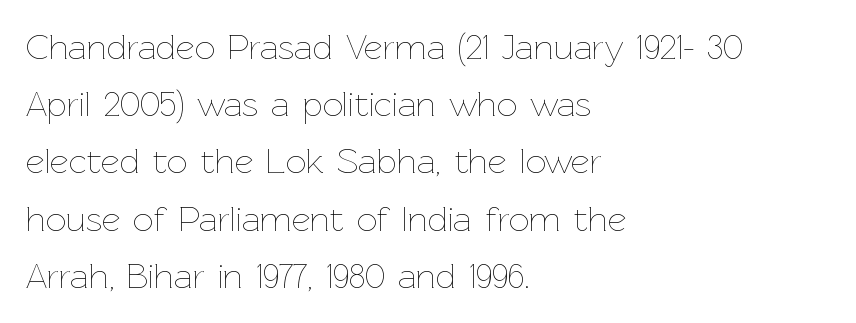
The image shows 36 px thin type, upright; set left-aligned, normal line spacing (1.59x), normal letter spacing, not underlined; low stroke contrast and a medium x-height.
